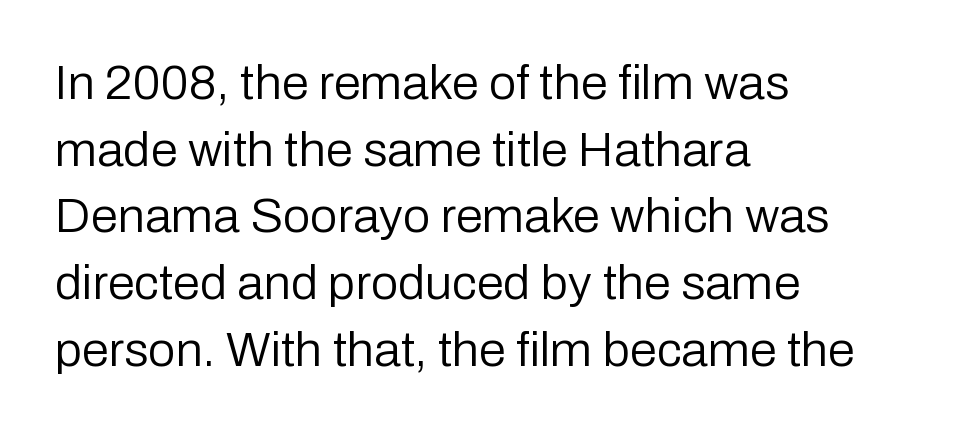
The image shows 49 px regular-weight sans-serif type, upright; set left-aligned, normal line spacing (1.36x), normal letter spacing, not underlined; low stroke contrast and a medium x-height.
